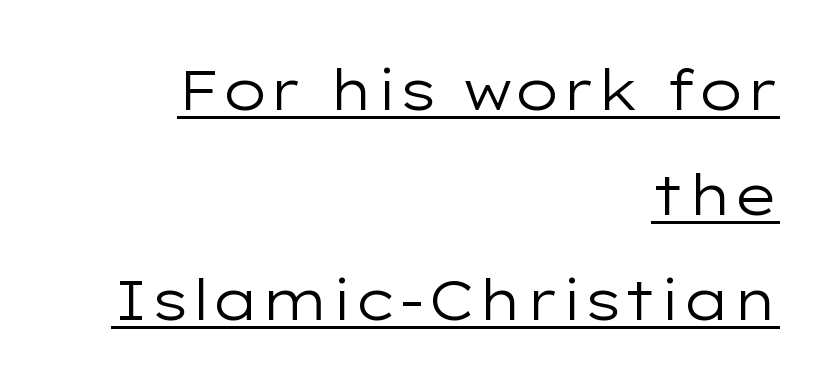
Q: Is the text bold? A: No.
Q: Is the text italic (slanted)? A: No, it is upright.
Q: Is the typeface a serif or a sans-serif typeface? A: Sans-serif.
Q: Is the text underlined? A: Yes.
Q: How is the paragraph aligned? A: Right-aligned.
Q: Is the spacing between letters normal or unusually wide? A: Normal.
Q: Is the spacing between lines tight, normal or loose? A: Loose.
Q: Width (condensed, normal, or wide)? A: Wide.
Q: Stroke contrast? A: Low.
Q: x-height? A: Medium.
Q: Monospaced? A: No.
